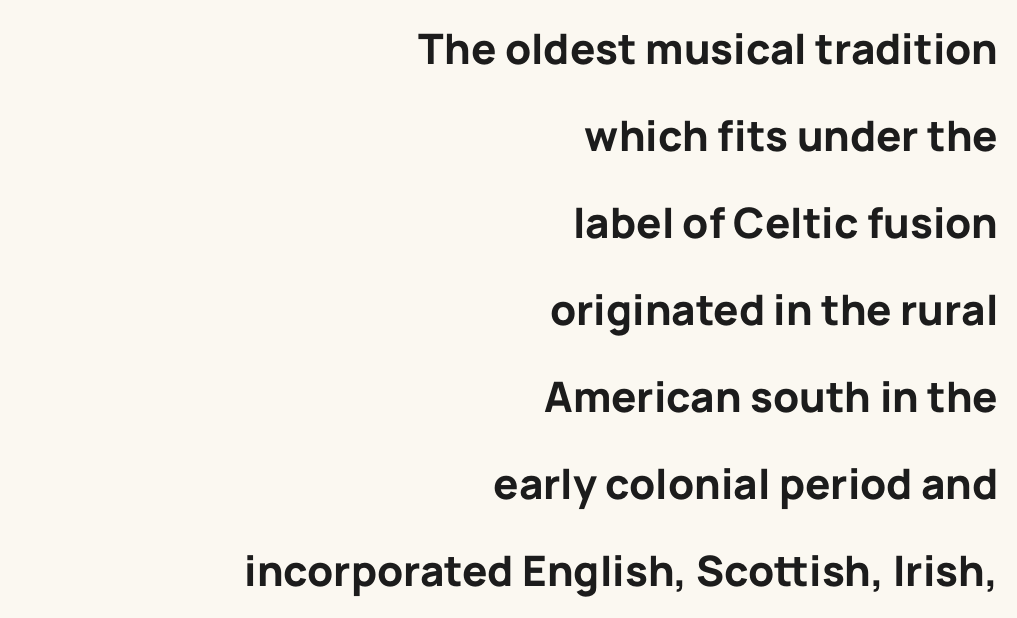
Q: Is the text bold? A: Yes.
Q: Is the text italic (slanted)? A: No, it is upright.
Q: Is the typeface a serif or a sans-serif typeface? A: Sans-serif.
Q: Is the text underlined? A: No.
Q: How is the paragraph aligned? A: Right-aligned.
Q: Is the spacing between letters normal or unusually wide? A: Normal.
Q: Is the spacing between lines tight, normal or loose? A: Loose.
Q: Width (condensed, normal, or wide)? A: Normal.
Q: Stroke contrast? A: Low.
Q: x-height? A: Medium.
Q: Monospaced? A: No.
